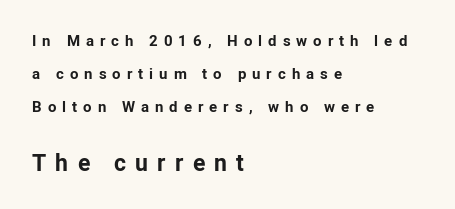
Q: Is the text bold? A: Yes.
Q: Is the text italic (slanted)? A: No, it is upright.
Q: Is the text underlined? A: No.
Q: How is the paragraph aligned? A: Left-aligned.
Q: Is the spacing between letters normal or unusually wide? A: Unusually wide.
Q: Is the spacing between lines tight, normal or loose? A: Loose.
Q: Which block of text is set in a larger size, the first (top) or the second (bottom)? A: The second (bottom) one.
